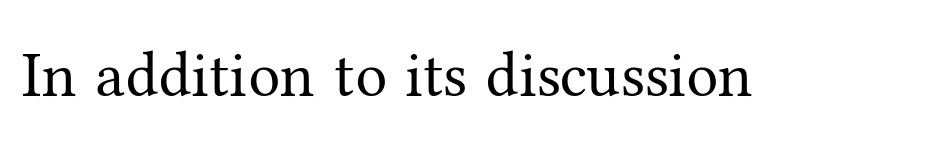
Rule under the text: the space is simply empty. Serif or sans? Serif — the stroke terminals have little feet. Note the varied advance widths — an 'i' is clearly narrower than an 'm'. Stems and bowls with no extra thickness — not bold.
